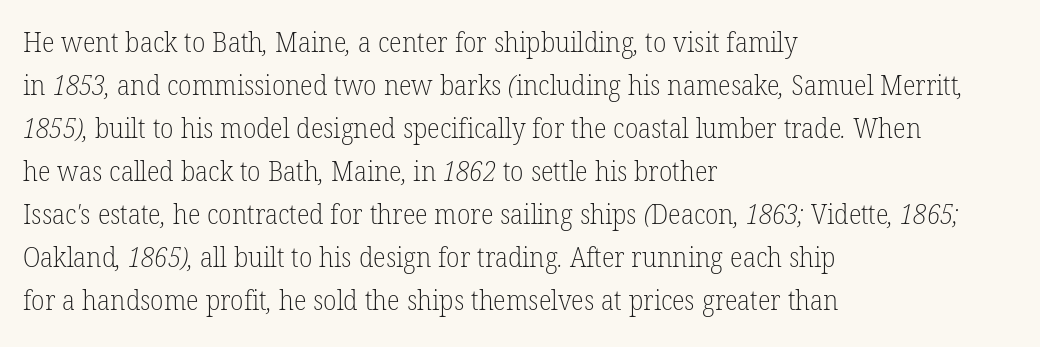
The strokes carry an ordinary text weight at most. Lines of text with bare space underneath. Summary of vertical rhythm: regular, with standard interline spacing. The setting favours the left margin, as ordinary paragraphs usually do. The gaps between neighbouring characters are ordinary and unremarkable.
